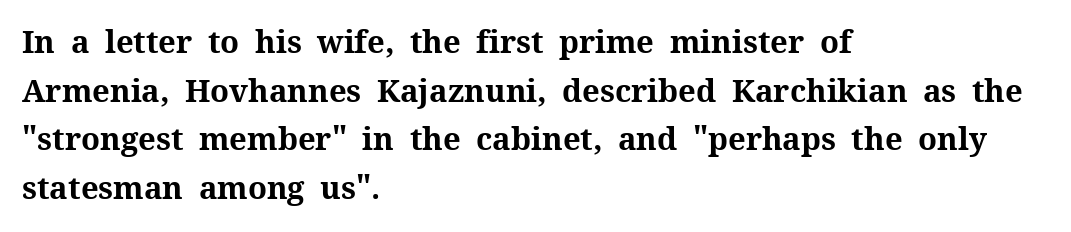
{"serif": "yes", "italic": "no", "bold": "yes", "weight": "bold", "width": "normal", "stroke_contrast": "medium", "x_height": "medium", "monospaced": "no", "underline": "no", "align": "left", "line_spacing": "normal", "line_spacing_ratio": 1.57, "letter_spacing": "normal", "letter_spacing_em": 0.0, "glyph_px": 31}
